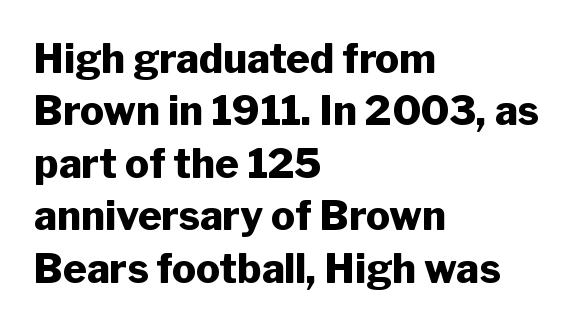
Every row of glyphs begins at an identical x-position on the left. A typesetter would call this leading conventional body-copy spacing. This is roman type, the default non-slanted kind. Is the type bold? Yes — the strokes are clearly thick and heavy.
